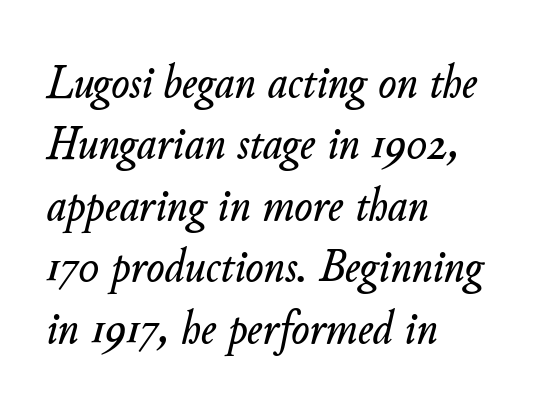
{"italic": "yes", "lean": "right", "slant_degrees": 11, "width": "normal", "stroke_contrast": "low", "x_height": "small", "monospaced": "no", "underline": "no", "align": "left", "line_spacing": "normal", "line_spacing_ratio": 1.28, "letter_spacing": "normal", "letter_spacing_em": 0.0, "glyph_px": 48}
